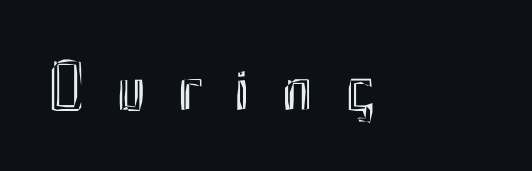
{"italic": "no", "width": "condensed", "x_height": "small", "monospaced": "no", "underline": "no", "align": "left", "letter_spacing": "wide", "letter_spacing_em": 0.47, "glyph_px": 69}
